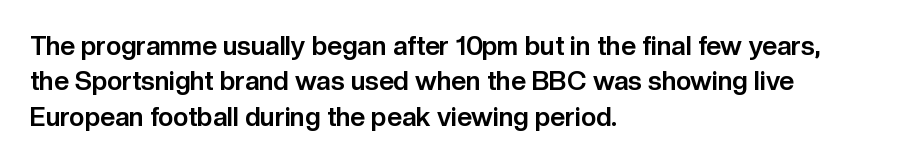
Normally led — the rows are evenly, conventionally spaced. A roman cut, with each character standing at attention. The gaps between neighbouring characters are ordinary and unremarkable. The words here are not underlined. Left-aligned paragraph, ragged on the right. The typesetting leans heavy: a genuine bold.
